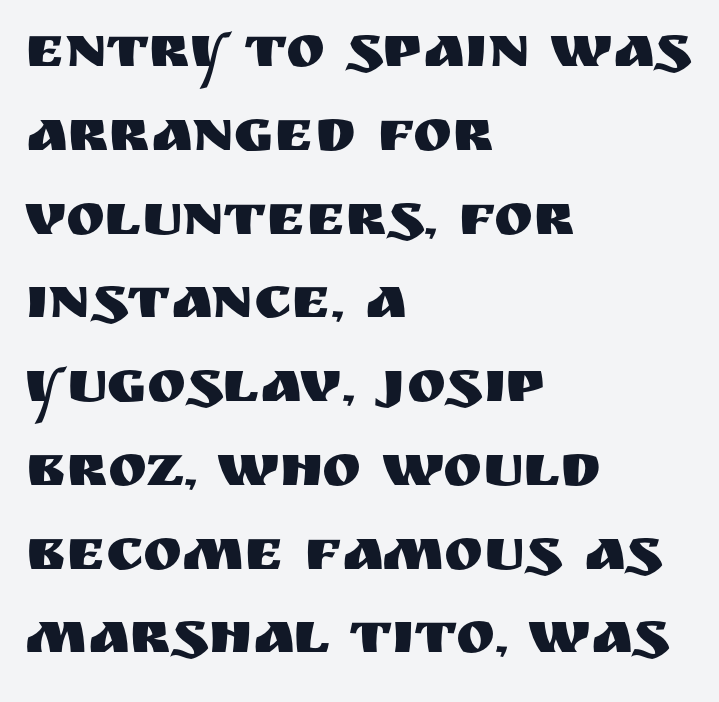
Examine the stroke ends and you'll find no serifs. Each line starts at the same left margin while the right side varies. This is roman type, the default non-slanted kind. Honestly, the letter spacing is just normal — you wouldn't notice it. A clean baseline with only descenders dipping below it. How would I describe the line gaps? Plain and ordinary.
